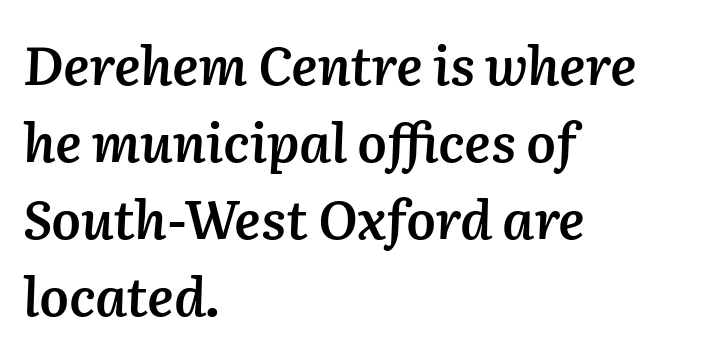
{"italic": "yes", "lean": "right", "slant_degrees": 2, "bold": "semi", "weight": "semibold", "width": "normal", "stroke_contrast": "medium", "x_height": "medium", "monospaced": "no", "underline": "no", "align": "left", "line_spacing": "normal", "line_spacing_ratio": 1.45, "letter_spacing": "normal", "letter_spacing_em": 0.0, "glyph_px": 53}
